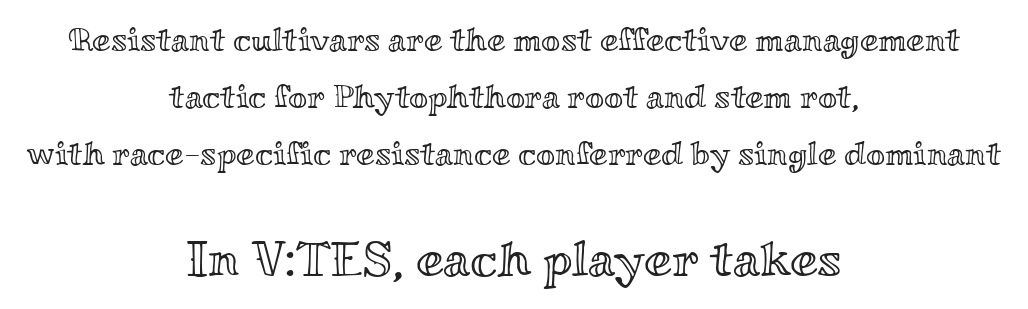
Any mark beneath the type? The region is blank. The block sitting lower on the canvas is the one with enlarged characters. Leftover space on each line is divided equally before and after the words. Short note: letters normally spaced.
